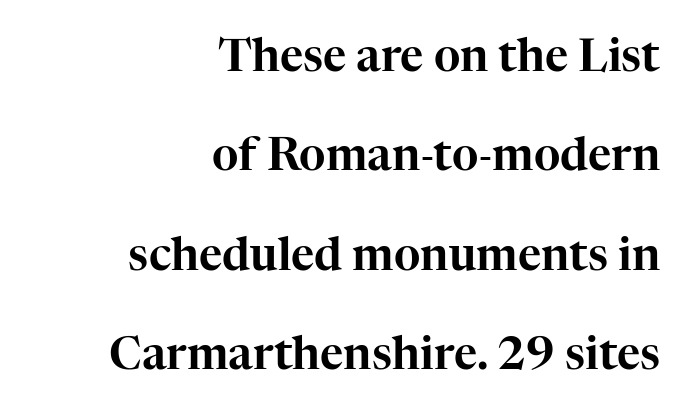
The image shows 45 px serif type, upright; set right-aligned, loose line spacing (2.21x), normal letter spacing, not underlined; high stroke contrast and a medium x-height.
